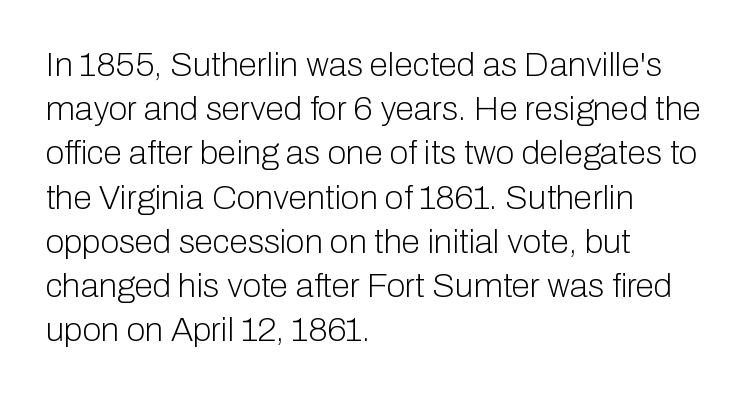
One-word summary of the alignment: left. Notice how the stems are strictly vertical — no italics here. Whoever set this chose a conventional vertical rhythm. Each stroke keeps to a modest, everyday thickness or less. Here the designer chose a conventional face with non-uniform glyph widths. The specimen omits any rule beneath the text block's lines.
